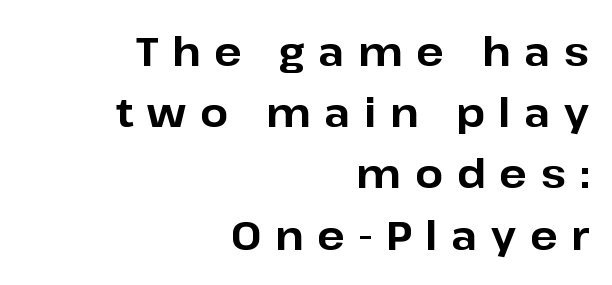
Vertical spacing — default. The face used here is proportionally spaced, like ordinary book or web type. Someone cranked the tracking dial way up on this one. Typographically, this falls in the sans-serif category. Rule under the text: the space is simply empty.
